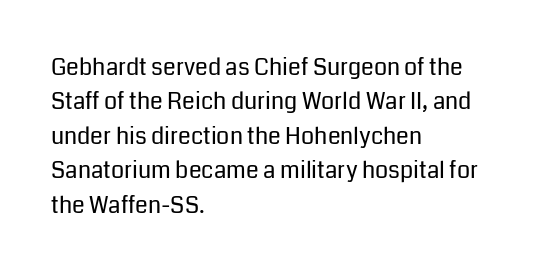
Q: Is the text bold? A: No.
Q: Is the text italic (slanted)? A: No, it is upright.
Q: Is the text underlined? A: No.
Q: How is the paragraph aligned? A: Left-aligned.
Q: Is the spacing between letters normal or unusually wide? A: Normal.
Q: Is the spacing between lines tight, normal or loose? A: Normal.
